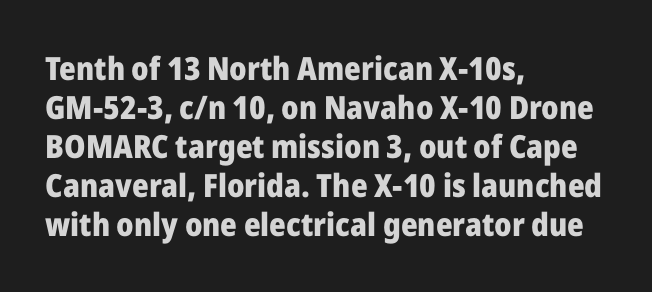
{"serif": "no", "italic": "no", "bold": "yes", "weight": "heavy", "width": "normal", "stroke_contrast": "low", "x_height": "medium", "monospaced": "no", "underline": "no", "align": "left", "line_spacing_ratio": 1.22, "letter_spacing": "normal", "letter_spacing_em": 0.0, "glyph_px": 32}
